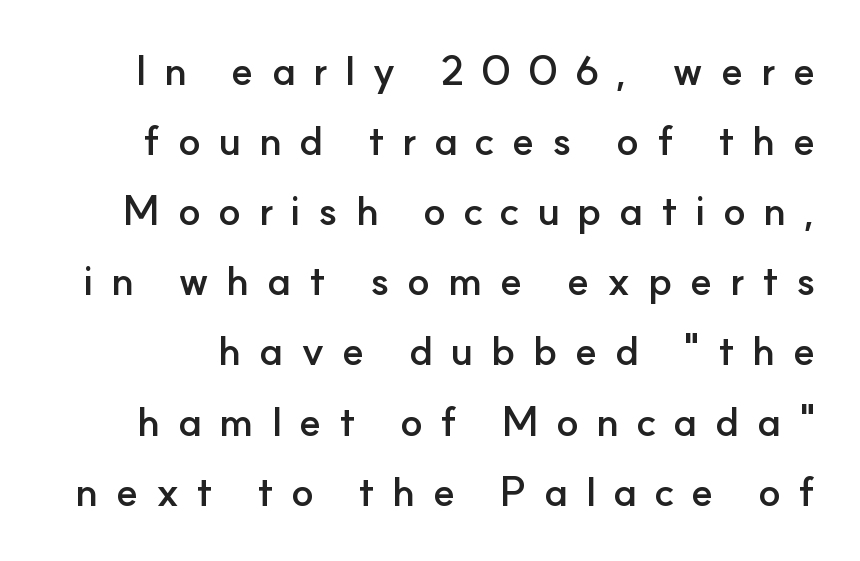
Characters remain perfectly vertical along every line. How are the letters spaced? Widely, with obvious added tracking. Words float on clear page, feet unadorned. Examine the stroke ends and you'll find no serifs.
